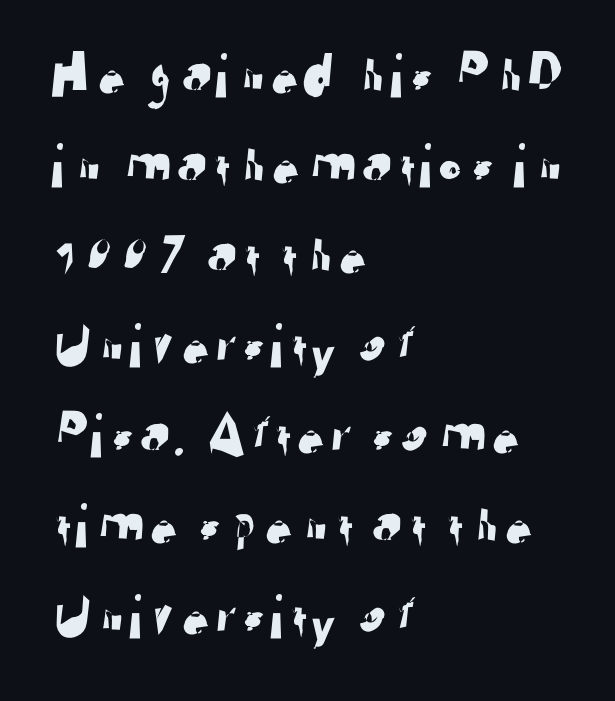
{"serif": "no", "width": "normal", "stroke_contrast": "low", "x_height": "medium", "monospaced": "no", "underline": "no", "align": "left", "line_spacing": "normal", "line_spacing_ratio": 1.43, "letter_spacing": "normal", "letter_spacing_em": 0.0, "glyph_px": 63}
